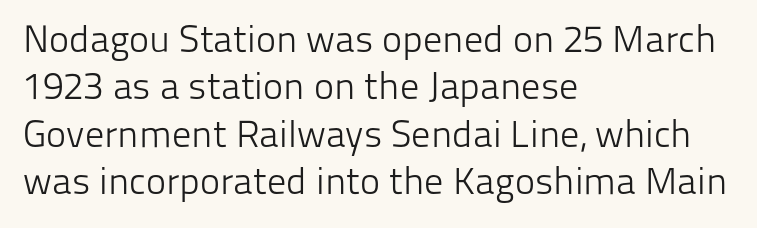
Ink coverage per letter is moderate at most. The face used here is proportionally spaced, like ordinary book or web type. Any mark beneath the type? The region is blank. Line beginnings align vertically; line endings do not. Nothing sits at the stroke ends, so this counts as sans-serif.
